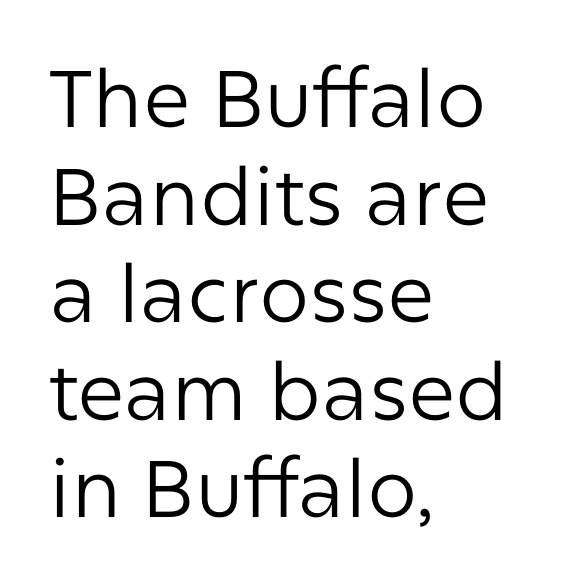
{"serif": "no", "italic": "no", "bold": "no", "weight": "regular", "width": "normal", "stroke_contrast": "low", "x_height": "medium", "monospaced": "no", "underline": "no", "align": "left", "line_spacing_ratio": 1.22, "letter_spacing": "normal", "letter_spacing_em": 0.0, "glyph_px": 80}
